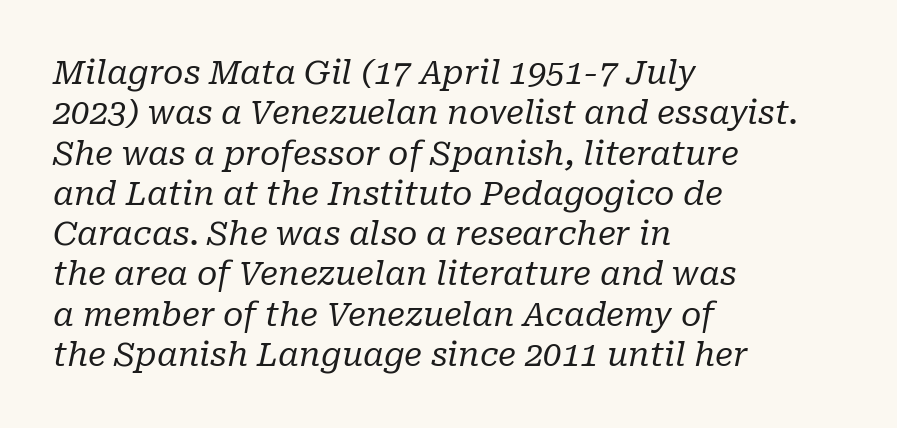
When letters slant like this, we call the style italic. The typeface chosen for these lines features serifs. Compared with a typical body face, this is equally light or lighter still. Character widths vary here, with narrow letters taking less room than wide ones. A student would call this left alignment; a typographer would say flush left, rag right.
